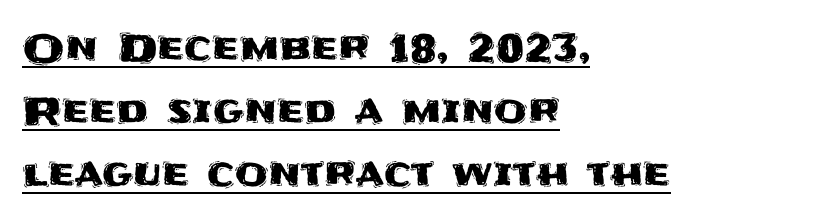
{"serif": "no", "italic": "no", "width": "normal", "stroke_contrast": "medium", "x_height": "large", "monospaced": "no", "underline": "yes", "align": "left", "line_spacing": "normal", "line_spacing_ratio": 1.66, "letter_spacing": "normal", "letter_spacing_em": 0.0, "glyph_px": 38}
